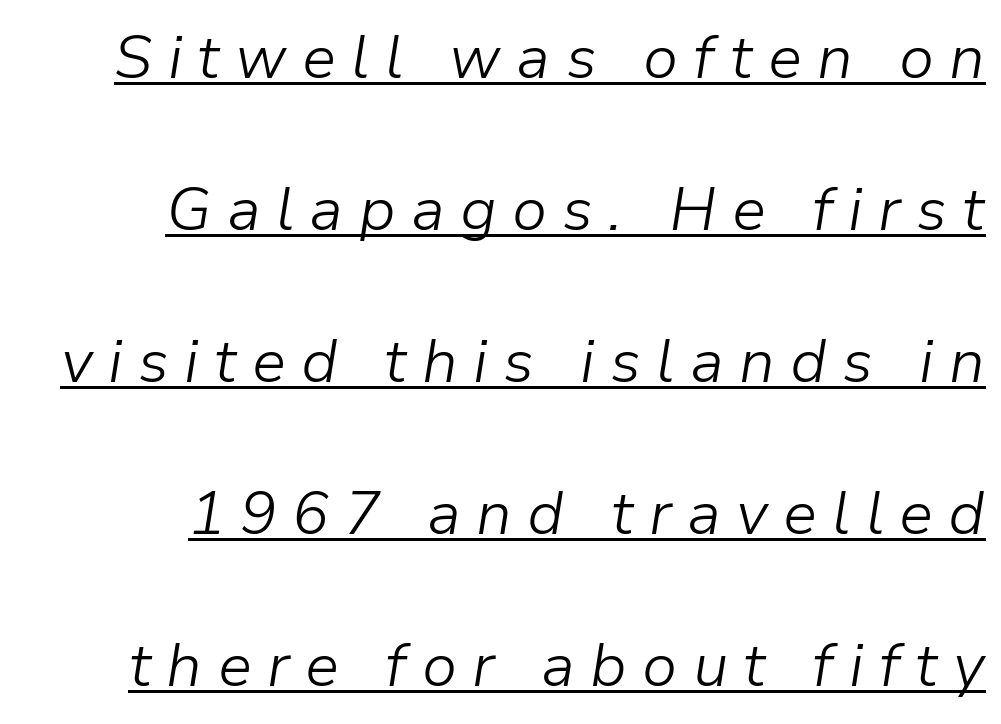
{"italic": "yes", "lean": "right", "slant_degrees": 9, "bold": "no", "weight": "light", "width": "normal", "stroke_contrast": "low", "x_height": "medium", "monospaced": "no", "underline": "yes", "align": "right", "line_spacing": "loose", "line_spacing_ratio": 2.49, "letter_spacing": "wide", "letter_spacing_em": 0.25, "glyph_px": 61}
